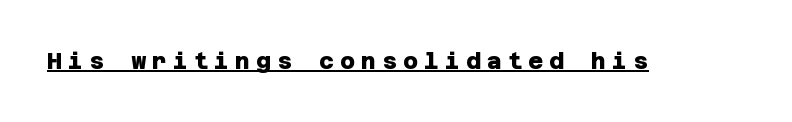
The sample has been set heavy, in full bold. Honestly, the underline is the first thing you notice here. Loose tracking; the words dissolve into strings of separated letters.
